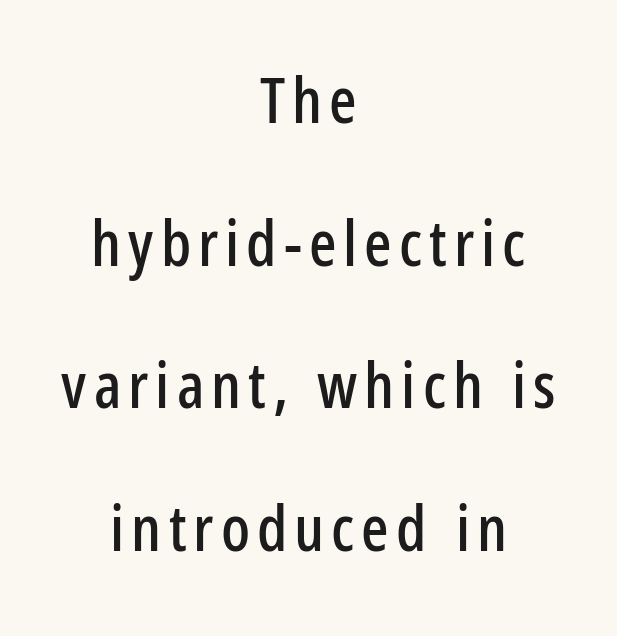
The image shows 64 px condensed sans-serif type, upright; set centered, loose line spacing (2.23x), not underlined; low stroke contrast and a medium x-height.
